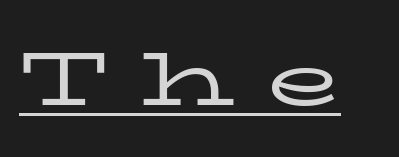
Q: Is the text bold? A: No.
Q: Is the text italic (slanted)? A: No, it is upright.
Q: Is the typeface a serif or a sans-serif typeface? A: Serif.
Q: Is the text underlined? A: Yes.
Q: Is the spacing between letters normal or unusually wide? A: Unusually wide.
Q: Width (condensed, normal, or wide)? A: Wide.
Q: Stroke contrast? A: Low.
Q: x-height? A: Medium.
Q: Monospaced? A: No.
